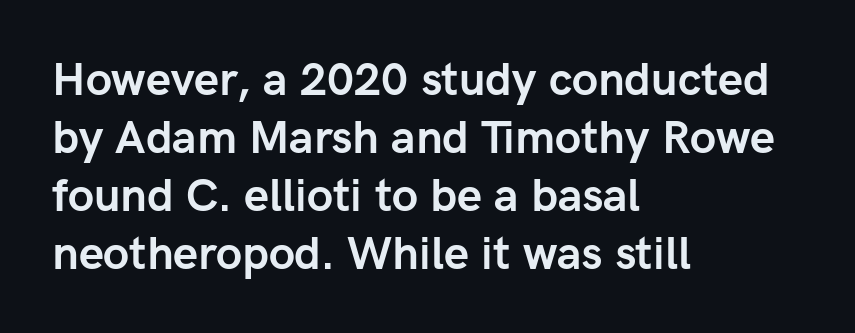
Summary of vertical rhythm: regular, with standard interline spacing. Beneath every word, the page is bare. The letters stand upright; this is a roman face. Varying glyph widths throughout — classic text-font behaviour.
